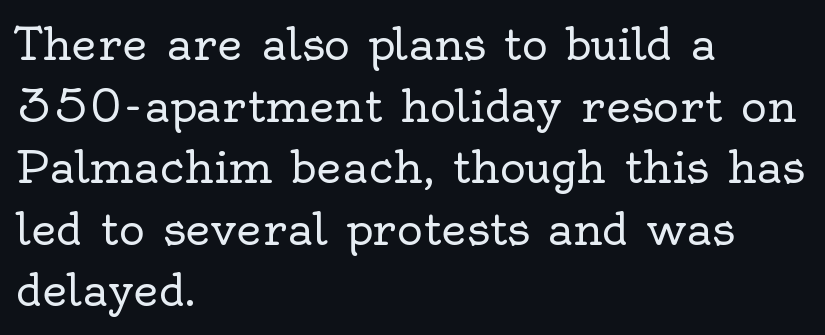
Horizontally, the lines are justified to the leading edge only. The font is comparable to plain body text, perhaps lighter. The passage shown is typeset with a serif family. A roman cut, with each character standing at attention. Plain, unruled lines of type. Tracking value appears to be zero — textbook default spacing.
